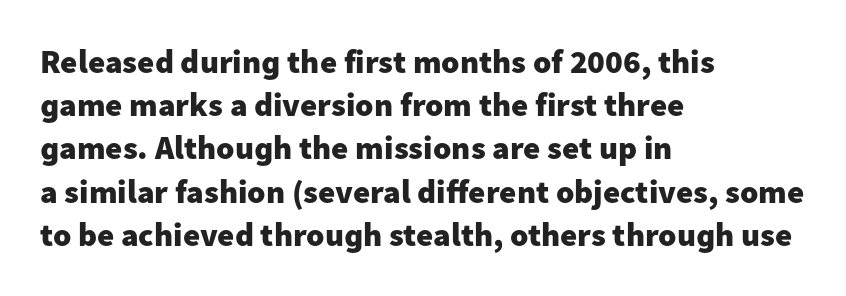
No italicization has been applied; the sample stays upright. Honestly, the letter spacing is just normal — you wouldn't notice it. The rendering uses natural spacing where letterforms have individual widths. These lines are composed in type without serifs. The lines in this sample share a left origin and differ only in where they stop. Type without underlining.
